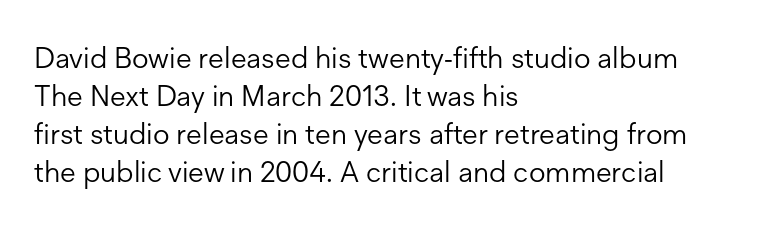
I'd call this a sans setting — the letters go barefoot. Which margin do the lines hug? The left one — the right edge is uneven. The space directly below the letters is spotless. Note the varied advance widths — an 'i' is clearly narrower than an 'm'.
